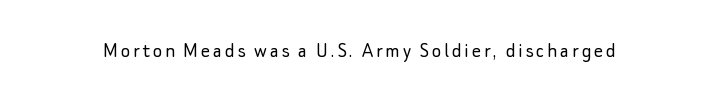
The specimen reads as upright at a glance. The face looks like a standard text weight, possibly lighter. Nobody drew a line under any word here.
